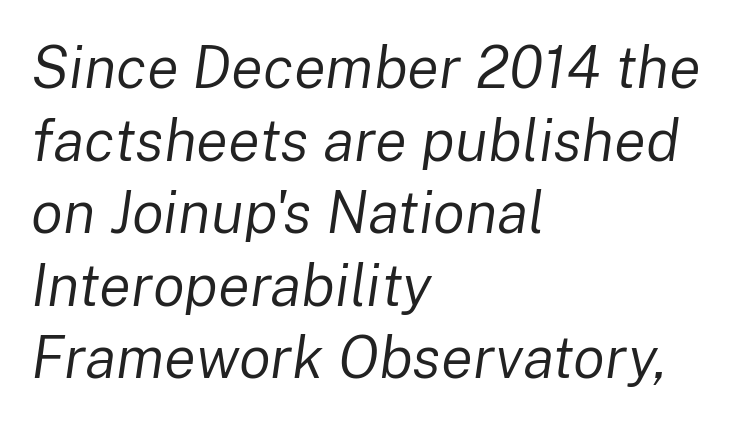
The image shows 59 px regular-weight type, italic (leaning right); set left-aligned, line spacing 1.23x, normal letter spacing, not underlined; low stroke contrast and a medium x-height.
